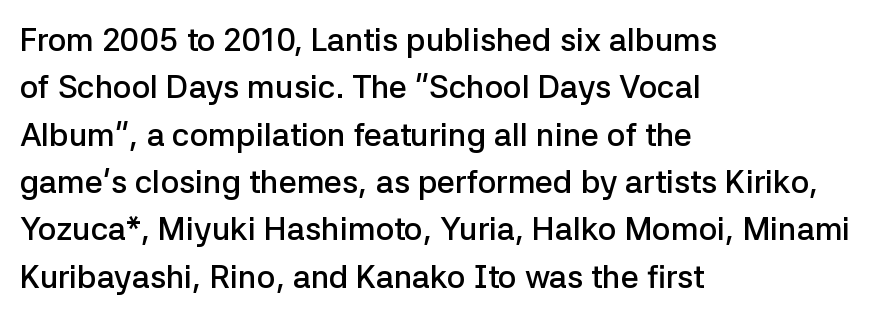
The image shows 32 px semibold sans-serif type, upright; set left-aligned, normal line spacing (1.48x), normal letter spacing, not underlined; low stroke contrast and a medium x-height.
